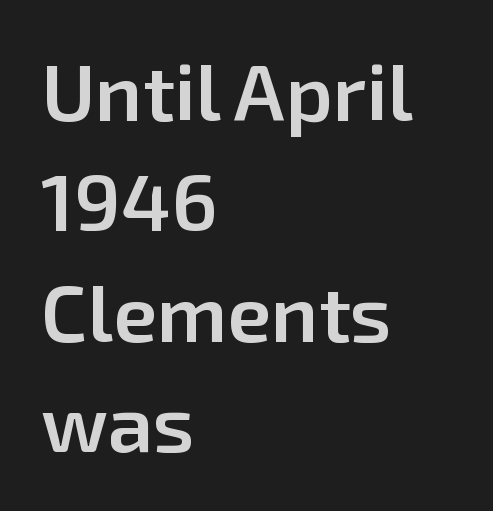
Check where the strokes stop: nothing finishes them off — pure sans. The passage shown stacks its lines at a standard gap. Reading down the block, your eye returns to a fixed left position each line. These words are printed semibold, heavier than regular yet not bold.
